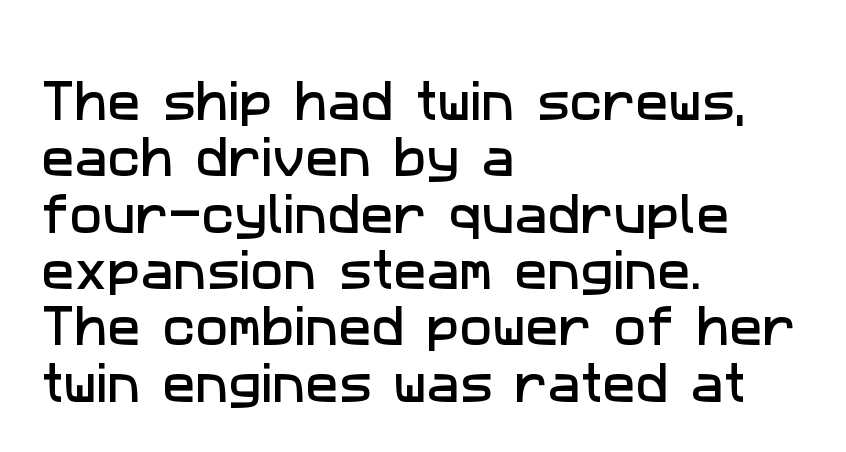
The image shows 44 px sans-serif type; set left-aligned, normal line spacing (1.28x), normal letter spacing, not underlined; low stroke contrast and a medium x-height.
